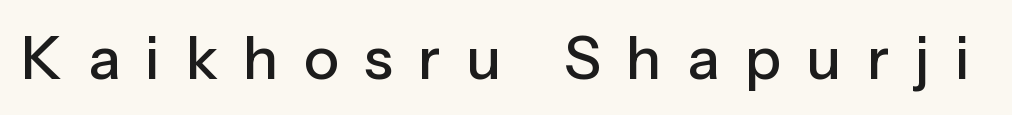
The image shows 59 px sans-serif type, upright; set unusually wide letter spacing (+0.43 em), not underlined; low stroke contrast and a medium x-height.
